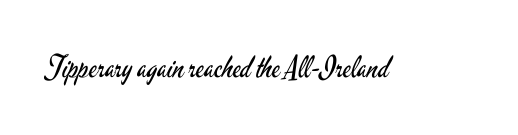
Q: Is the text bold? A: No.
Q: Is the text italic (slanted)? A: Yes.
Q: Is the typeface a serif or a sans-serif typeface? A: Sans-serif.
Q: Is the text underlined? A: No.
Q: Is the spacing between letters normal or unusually wide? A: Normal.
Q: Width (condensed, normal, or wide)? A: Condensed.
Q: Stroke contrast? A: Low.
Q: x-height? A: Small.
Q: Monospaced? A: No.
